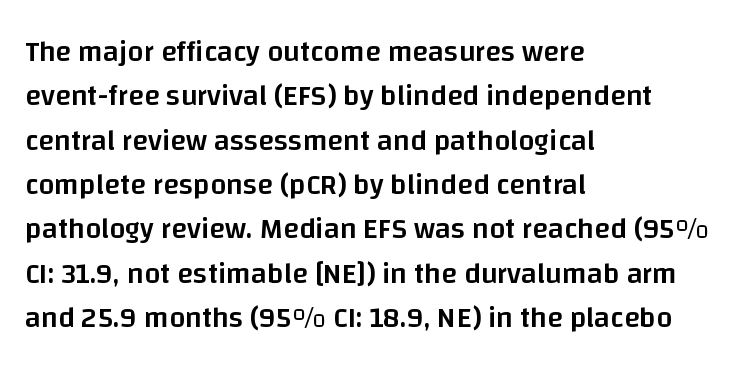
The image shows 29 px semibold sans-serif type, upright; set left-aligned, normal line spacing (1.53x), normal letter spacing, not underlined; low stroke contrast and a large x-height.
